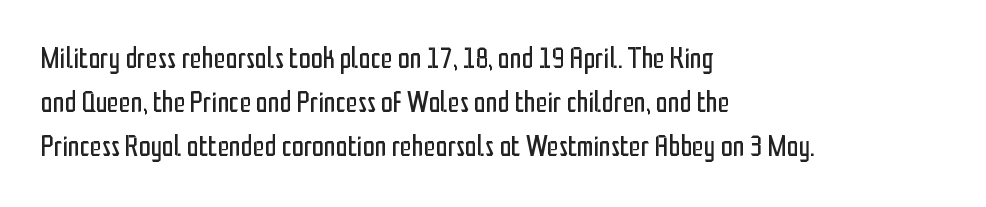
The image shows 30 px regular-weight, condensed sans-serif type, upright; set left-aligned, normal line spacing (1.47x), normal letter spacing, not underlined; low stroke contrast and a medium x-height.
